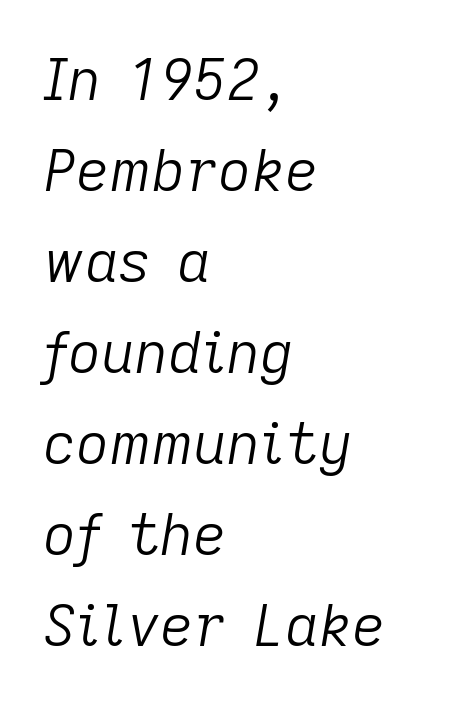
Posture: slanted. The gap between lines stays unmarked. One-word summary of the alignment: left. Looks like regular typesetting: each glyph gets only the width it needs. Regarding leading, the lines here are spaced in the standard way.
